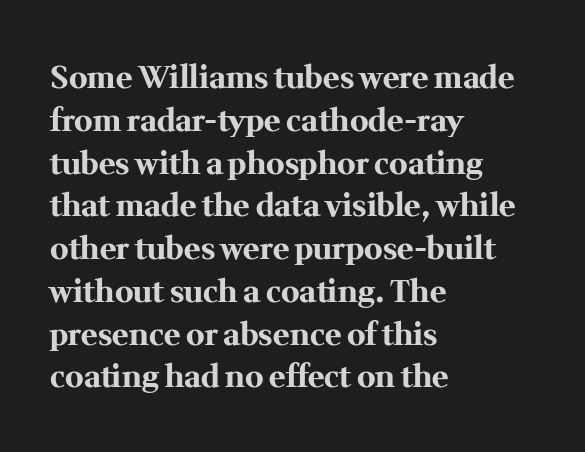
The image shows 31 px bold serif type, upright; set left-aligned, normal line spacing (1.38x), normal letter spacing, not underlined; medium stroke contrast and a medium x-height.
